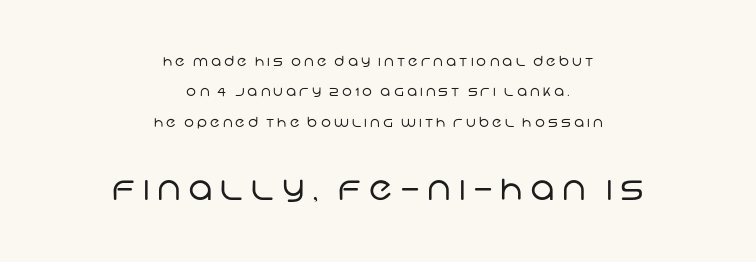
Q: Is the text bold? A: No.
Q: Is the typeface a serif or a sans-serif typeface? A: Sans-serif.
Q: Is the text underlined? A: No.
Q: How is the paragraph aligned? A: Centered.
Q: Is the spacing between letters normal or unusually wide? A: Unusually wide.
Q: Is the spacing between lines tight, normal or loose? A: Loose.
Q: Which block of text is set in a larger size, the first (top) or the second (bottom)? A: The second (bottom) one.
Q: Width (condensed, normal, or wide)? A: Normal.
Q: Stroke contrast? A: Low.
Q: x-height? A: Large.
Q: Monospaced? A: No.
